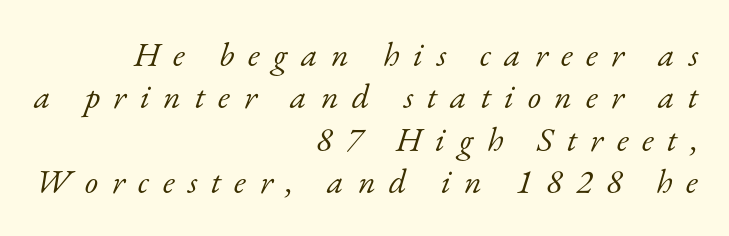
Q: Is the text bold? A: No.
Q: Is the text italic (slanted)? A: Yes, it leans right by about 17 degrees.
Q: Is the typeface a serif or a sans-serif typeface? A: Serif.
Q: Is the text underlined? A: No.
Q: How is the paragraph aligned? A: Right-aligned.
Q: Is the spacing between letters normal or unusually wide? A: Unusually wide.
Q: Is the spacing between lines tight, normal or loose? A: Normal.
Q: Width (condensed, normal, or wide)? A: Normal.
Q: Stroke contrast? A: Low.
Q: x-height? A: Small.
Q: Monospaced? A: No.
